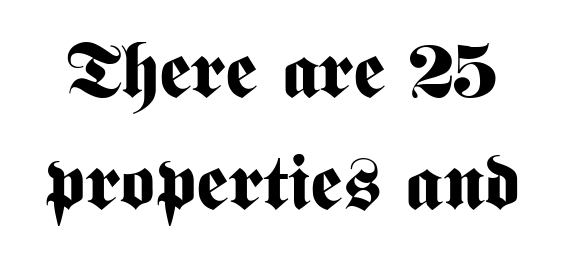
The rendering uses natural spacing where letterforms have individual widths. Compared with typical body copy, the letter spacing here is the same. These lines sit exactly where default settings would place them. Look at the bottom of the vertical strokes: they stop flat, with no serifs. Unlike italic type, these characters show no tilt at all.
